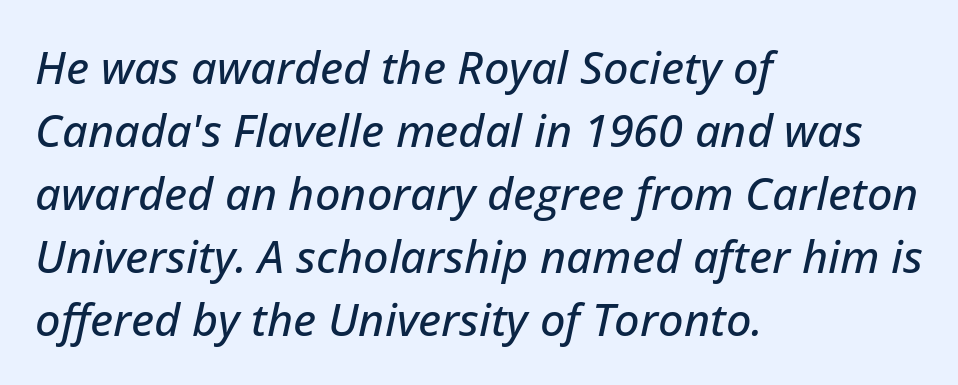
The image shows 45 px text type, italic (leaning right); set left-aligned, normal line spacing (1.4x), normal letter spacing, not underlined; low stroke contrast and a medium x-height.
